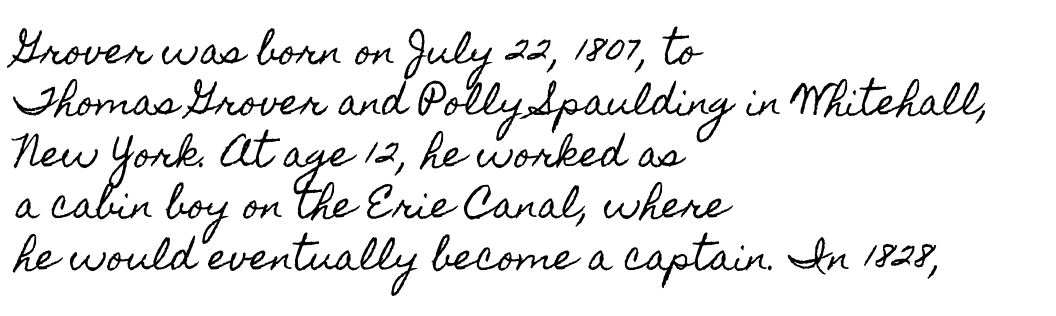
Leading: standard. The passage shown is not underscored anywhere. If you drew a ruler down the left edge, every line would touch it. A typesetter would call this proportional, since set widths differ per character. Glyph-to-glyph distance matches everyday printed text.
